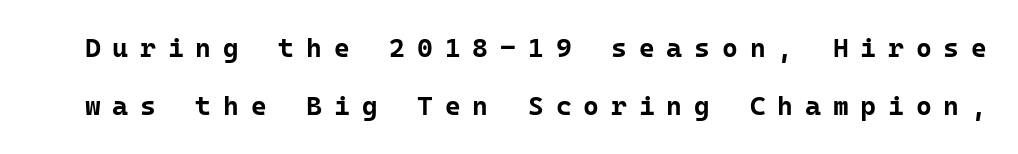
{"italic": "no", "bold": "yes", "underline": "no", "line_spacing": "loose", "line_spacing_ratio": 2.15, "letter_spacing": "wide", "letter_spacing_em": 0.44, "glyph_px": 27}
